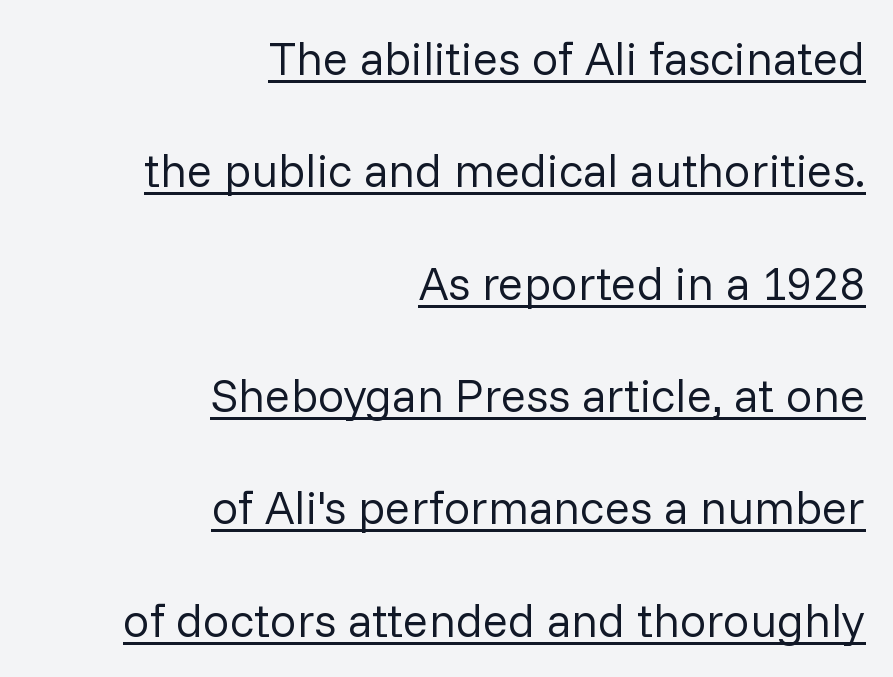
Q: Is the text bold? A: No.
Q: Is the text italic (slanted)? A: No, it is upright.
Q: Is the typeface a serif or a sans-serif typeface? A: Sans-serif.
Q: Is the text underlined? A: Yes.
Q: How is the paragraph aligned? A: Right-aligned.
Q: Is the spacing between letters normal or unusually wide? A: Normal.
Q: Is the spacing between lines tight, normal or loose? A: Loose.
Q: Width (condensed, normal, or wide)? A: Normal.
Q: Stroke contrast? A: Low.
Q: x-height? A: Medium.
Q: Monospaced? A: No.
